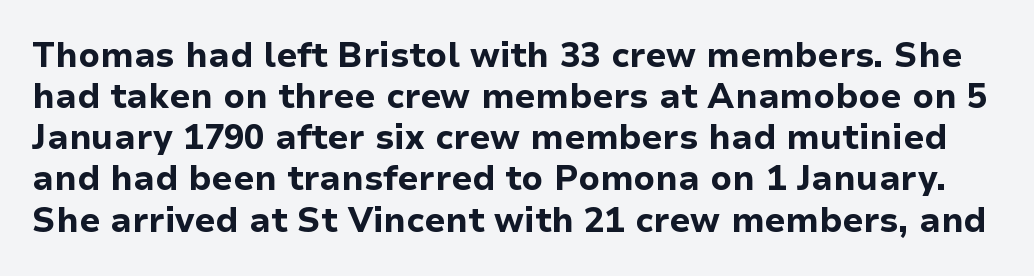
{"serif": "no", "italic": "no", "bold": "yes", "weight": "bold", "width": "normal", "stroke_contrast": "low", "x_height": "medium", "monospaced": "no", "underline": "no", "line_spacing_ratio": 1.21, "letter_spacing": "normal", "letter_spacing_em": 0.0, "glyph_px": 34}
